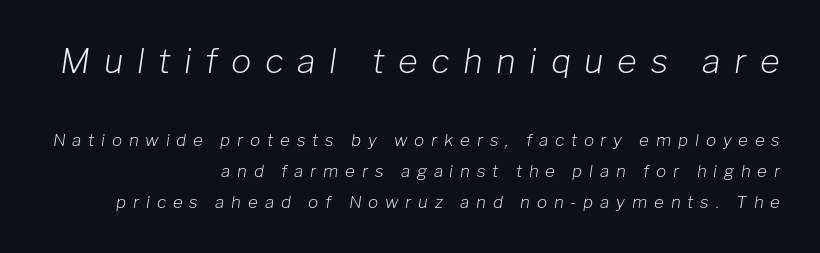
Q: Is the text bold? A: No.
Q: Is the text italic (slanted)? A: Yes, it leans right by about 8 degrees.
Q: Is the text underlined? A: No.
Q: How is the paragraph aligned? A: Right-aligned.
Q: Is the spacing between letters normal or unusually wide? A: Unusually wide.
Q: Which block of text is set in a larger size, the first (top) or the second (bottom)? A: The first (top) one.
Q: Width (condensed, normal, or wide)? A: Normal.
Q: Stroke contrast? A: Low.
Q: x-height? A: Medium.
Q: Monospaced? A: No.
